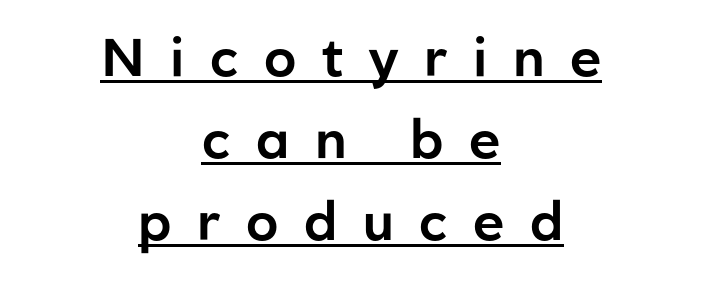
{"serif": "no", "italic": "no", "width": "normal", "stroke_contrast": "low", "x_height": "medium", "monospaced": "no", "underline": "yes", "align": "center", "line_spacing": "normal", "line_spacing_ratio": 1.55, "letter_spacing": "wide", "letter_spacing_em": 0.48, "glyph_px": 53}
